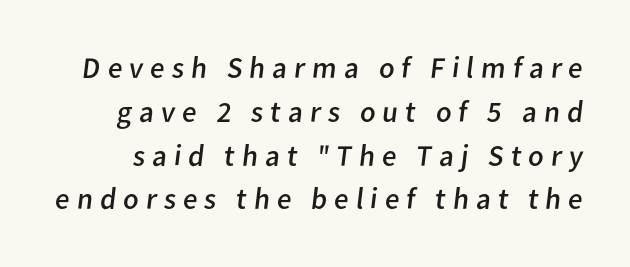
The image shows 30 px regular-weight sans-serif type; set normal line spacing (1.46x), unusually wide letter spacing (+0.23 em), not underlined; low stroke contrast and a medium x-height.
